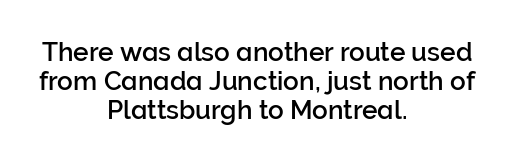
This rendering features lettering with no underline. What stands out about the letter spacing? Nothing — it is the standard amount. The lettering stays uniformly vertical, giving the passage a roman look. Vertical spacing — tight. The paragraph shown floats in the horizontal middle.
